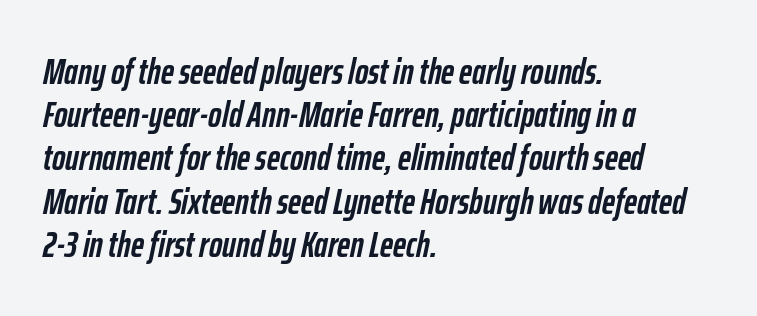
The image shows 36 px semibold, condensed type, italic (leaning right); set left-aligned, line spacing 1.2x, normal letter spacing, not underlined; low stroke contrast and a medium x-height.
